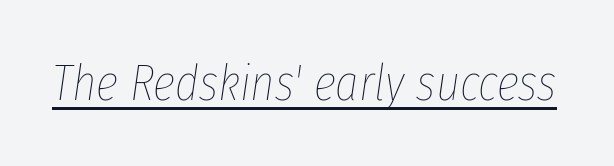
{"italic": "yes", "lean": "right", "slant_degrees": 8, "bold": "no", "weight": "thin", "width": "condensed", "stroke_contrast": "low", "x_height": "medium", "monospaced": "no", "underline": "yes", "letter_spacing": "normal", "letter_spacing_em": 0.0, "glyph_px": 51}
